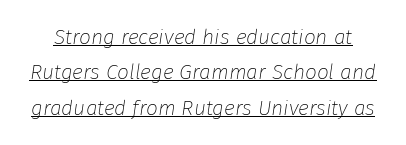
Q: Is the text bold? A: No.
Q: Is the text italic (slanted)? A: Yes, it leans right by about 8 degrees.
Q: Is the text underlined? A: Yes.
Q: Is the spacing between letters normal or unusually wide? A: Normal.
Q: Is the spacing between lines tight, normal or loose? A: Normal.
